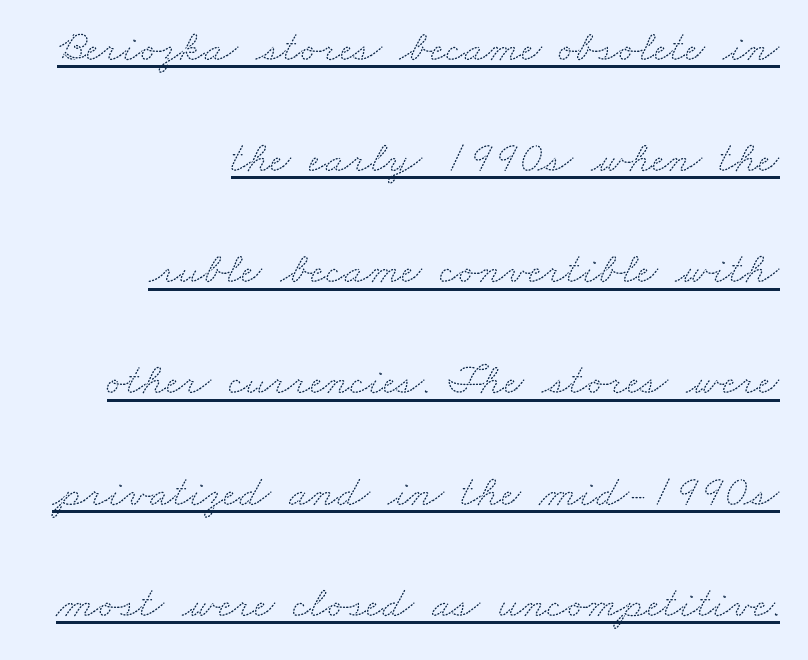
Character widths vary here, with narrow letters taking less room than wide ones. The letterforms sit shoulder to shoulder at normal distance. The lines are quadded right. Is there an underline? Yes — a line sits under the letters.
